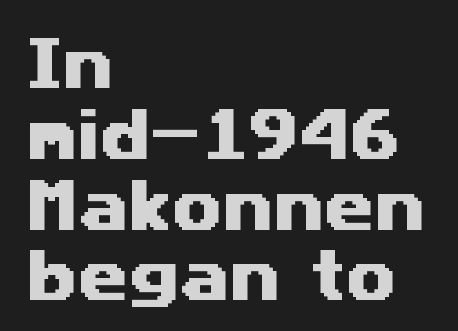
{"serif": "no", "width": "wide", "stroke_contrast": "medium", "x_height": "medium", "monospaced": "no", "underline": "no", "align": "left", "line_spacing_ratio": 1.22, "letter_spacing": "normal", "letter_spacing_em": 0.0, "glyph_px": 58}
